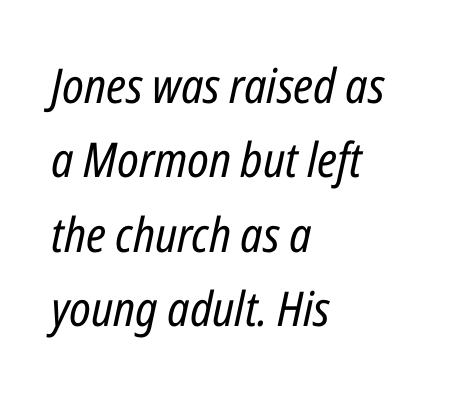
Q: Is the text bold? A: No.
Q: Is the text italic (slanted)? A: Yes, it leans right by about 12 degrees.
Q: Is the text underlined? A: No.
Q: How is the paragraph aligned? A: Left-aligned.
Q: Is the spacing between letters normal or unusually wide? A: Normal.
Q: Is the spacing between lines tight, normal or loose? A: Normal.
Q: Width (condensed, normal, or wide)? A: Condensed.
Q: Stroke contrast? A: Low.
Q: x-height? A: Medium.
Q: Monospaced? A: No.
